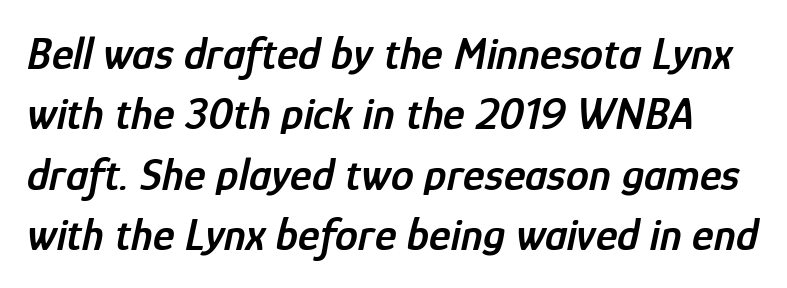
Notice how descenders clear the ascenders below comfortably — that's standard leading. A bit beefed up — I'd call it semibold rather than bold. Clear beneath every line of the passage. The passage shown leans; its letterforms are oblique.
